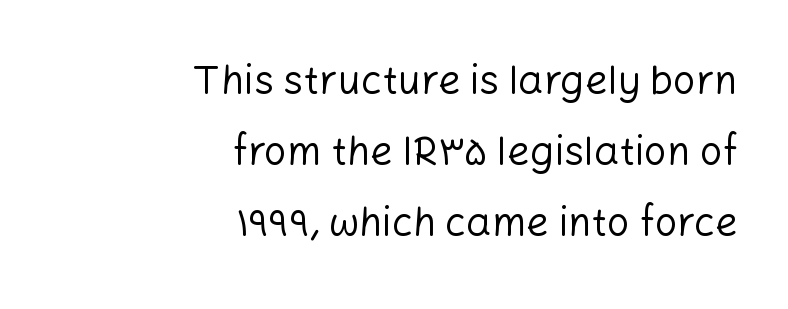
Character widths vary here, with narrow letters taking less room than wide ones. Check under the words: just untouched page. Compared with typical body copy, the letter spacing here is the same. If you drew a ruler down the right edge, every line would touch it. The weight tops out at a normal text grade.
